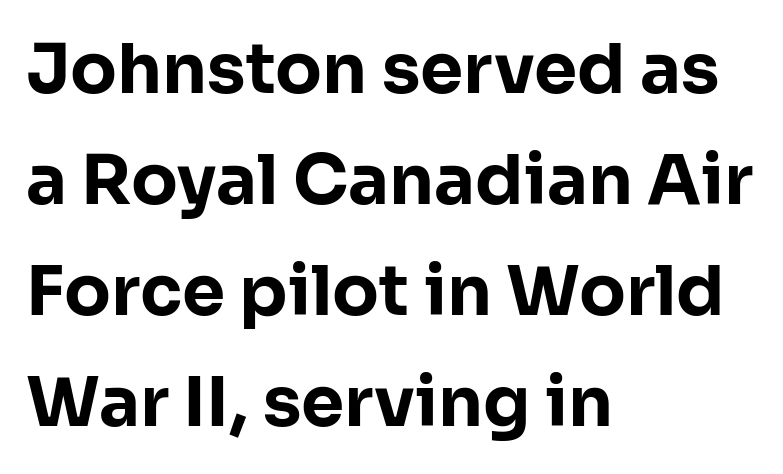
The image shows 69 px bold sans-serif type, upright; set left-aligned, normal line spacing (1.61x), normal letter spacing, not underlined; low stroke contrast and a medium x-height.
